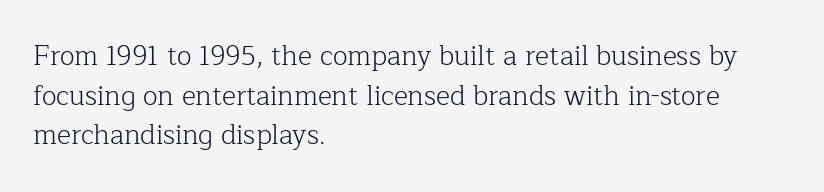
Notice how descenders clear the ascenders below comfortably — that's standard leading. Inter-character spacing is left at the font's built-in metrics. Bare-footed words on every line. The strokes are not fattened; the text isn't bold. A student would call this left alignment; a typographer would say flush left, rag right.
